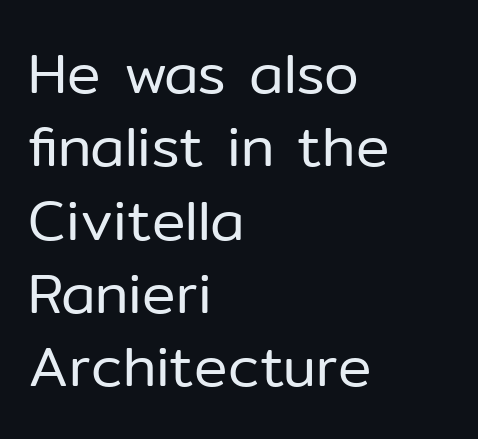
Q: Is the text bold? A: No.
Q: Is the text italic (slanted)? A: No, it is upright.
Q: Is the typeface a serif or a sans-serif typeface? A: Sans-serif.
Q: Is the text underlined? A: No.
Q: How is the paragraph aligned? A: Left-aligned.
Q: Is the spacing between letters normal or unusually wide? A: Normal.
Q: Is the spacing between lines tight, normal or loose? A: Normal.
Q: Width (condensed, normal, or wide)? A: Normal.
Q: Stroke contrast? A: Low.
Q: x-height? A: Medium.
Q: Monospaced? A: No.
